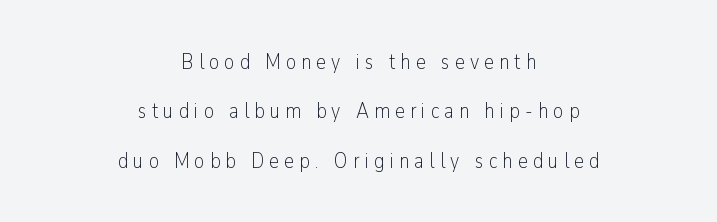
This reads as an unemphasized weight, regular at the heaviest. A typesetter would mark this as roman, not italic. The paragraph shown floats in the horizontal middle. In terms of letterspacing, this is a distinctly airy, spread setting. The space beneath each line is pristine and unruled.
